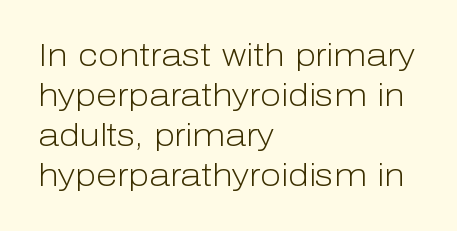
Q: Is the text bold? A: No.
Q: Is the text italic (slanted)? A: No, it is upright.
Q: Is the typeface a serif or a sans-serif typeface? A: Sans-serif.
Q: Is the text underlined? A: No.
Q: How is the paragraph aligned? A: Left-aligned.
Q: Is the spacing between letters normal or unusually wide? A: Normal.
Q: Is the spacing between lines tight, normal or loose? A: Normal.
Q: Width (condensed, normal, or wide)? A: Normal.
Q: Stroke contrast? A: Low.
Q: x-height? A: Medium.
Q: Monospaced? A: No.
